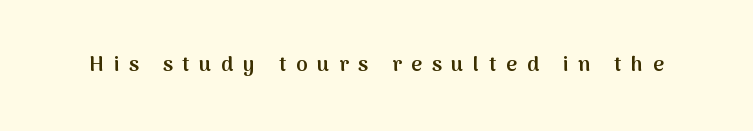
In terms of posture, this sample is upright. A bare baseline throughout the passage. You could only call the tracking loose — the letters float apart. The rendering uses a semibold face; strokes are thickened but not to full bold.
